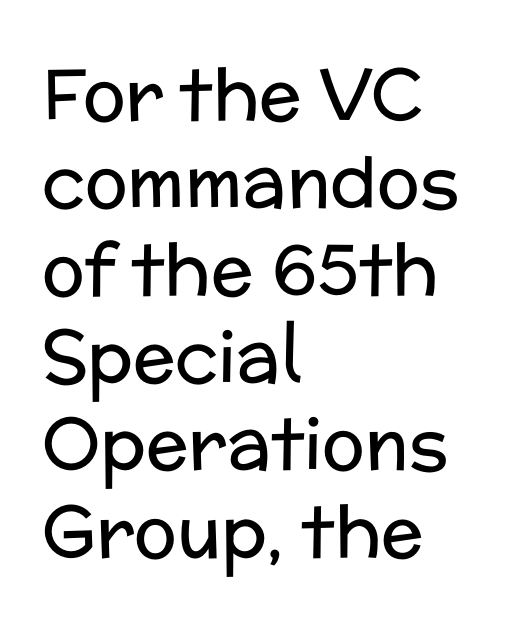
Weight: regular or lighter. This sample has the flowing, uneven cadence of proportional lettering. Bare-footed words on every line. A roman cut, with each character standing at attention. In terms of letterform style, serifs are entirely absent.
